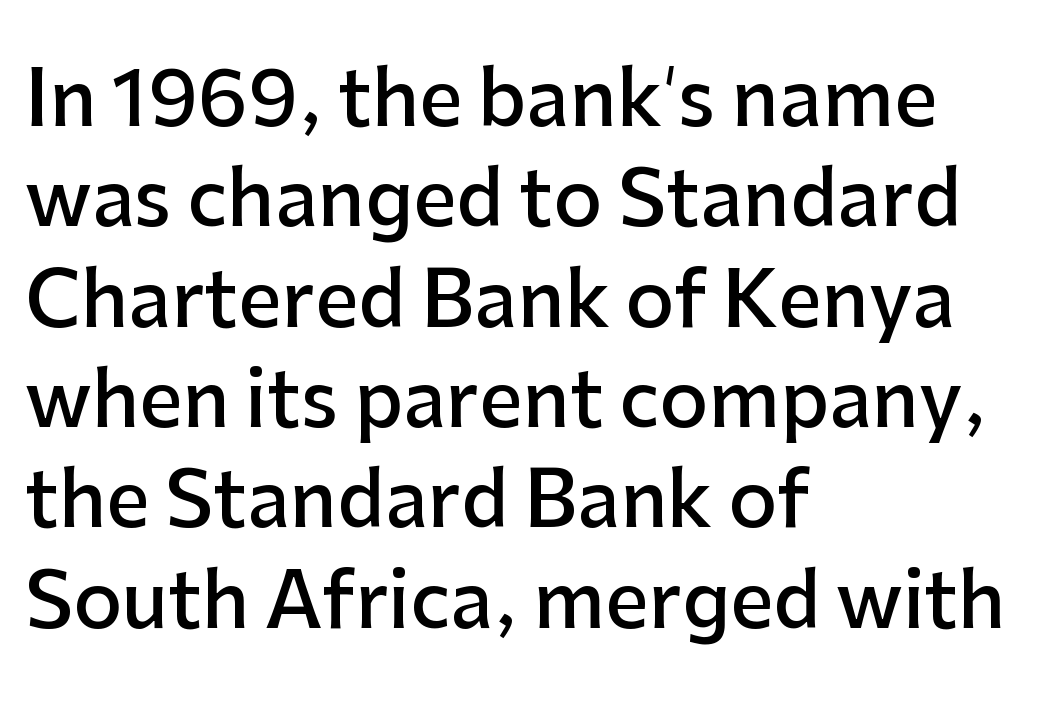
The image shows 76 px semibold sans-serif type, upright; set left-aligned, normal line spacing (1.32x), normal letter spacing, not underlined; low stroke contrast and a medium x-height.
